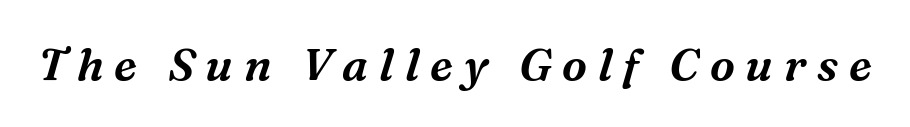
{"serif": "yes", "italic": "yes", "lean": "right", "slant_degrees": 16, "width": "normal", "stroke_contrast": "medium", "x_height": "medium", "monospaced": "no", "underline": "no", "letter_spacing": "wide", "letter_spacing_em": 0.24, "glyph_px": 45}
